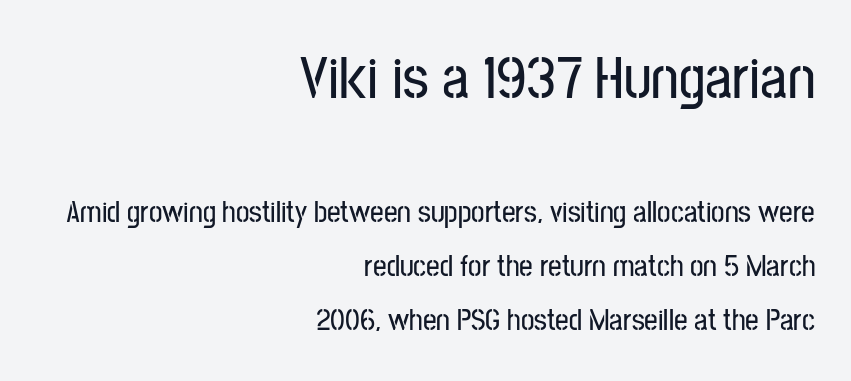
The image shows 60 px condensed sans-serif type, upright; set right-aligned, line spacing 1.79x, normal letter spacing, not underlined; the first (top) block is 2.0x larger; low stroke contrast and a medium x-height.
